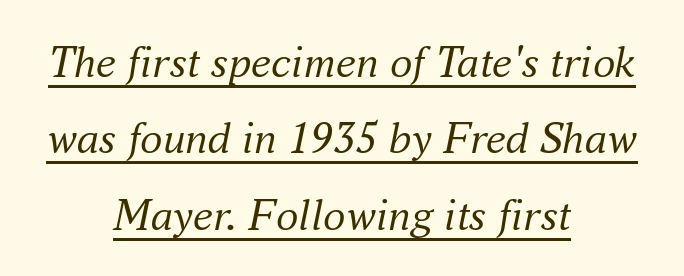
{"serif": "yes", "italic": "yes", "lean": "right", "slant_degrees": 16, "bold": "no", "weight": "regular", "width": "normal", "stroke_contrast": "medium", "x_height": "small", "monospaced": "no", "underline": "yes", "align": "center", "line_spacing": "normal", "line_spacing_ratio": 1.7, "letter_spacing": "normal", "letter_spacing_em": 0.0, "glyph_px": 45}
